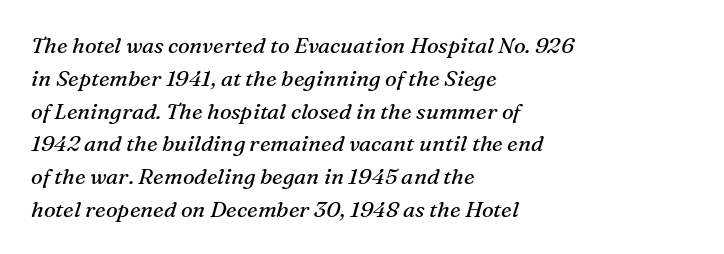
{"italic": "yes", "lean": "right", "slant_degrees": 16, "bold": "no", "underline": "no", "align": "left", "line_spacing": "normal", "line_spacing_ratio": 1.49, "letter_spacing": "normal", "letter_spacing_em": 0.0, "glyph_px": 22}
